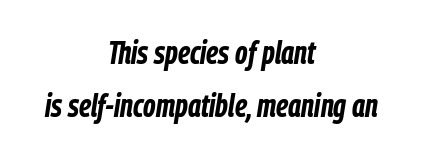
{"italic": "yes", "lean": "right", "slant_degrees": 9, "bold": "yes", "weight": "bold", "width": "condensed", "stroke_contrast": "low", "x_height": "medium", "monospaced": "no", "underline": "no", "align": "center", "line_spacing": "normal", "line_spacing_ratio": 1.65, "letter_spacing": "normal", "letter_spacing_em": 0.0, "glyph_px": 32}
